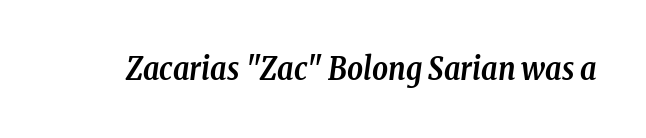
The image shows 31 px semibold, condensed serif type, italic (leaning right); set normal letter spacing, not underlined; low stroke contrast and a medium x-height.
